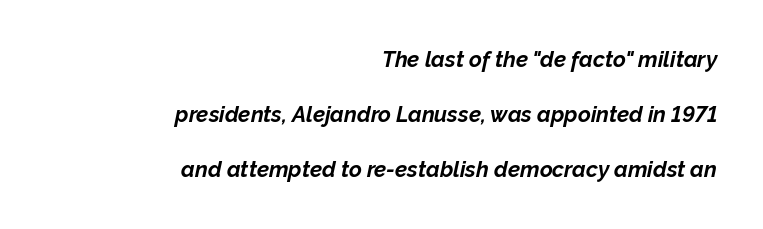
{"italic": "yes", "lean": "right", "slant_degrees": 12, "bold": "yes", "underline": "no", "align": "right", "line_spacing": "loose", "line_spacing_ratio": 2.5, "letter_spacing": "normal", "letter_spacing_em": 0.0, "glyph_px": 22}
